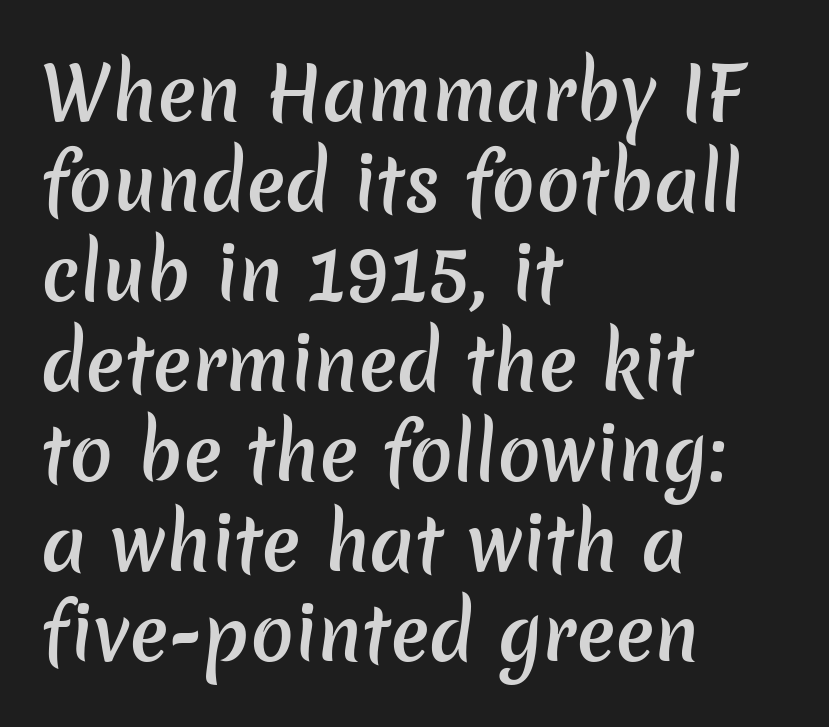
The image shows 72 px semibold sans-serif type; set left-aligned, normal line spacing (1.25x), normal letter spacing, not underlined; low stroke contrast and a medium x-height.
